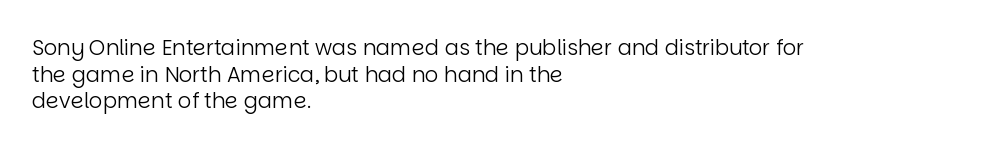
{"italic": "no", "bold": "no", "underline": "no", "align": "left", "line_spacing": "normal", "line_spacing_ratio": 1.27, "letter_spacing": "normal", "letter_spacing_em": 0.0, "glyph_px": 21}
